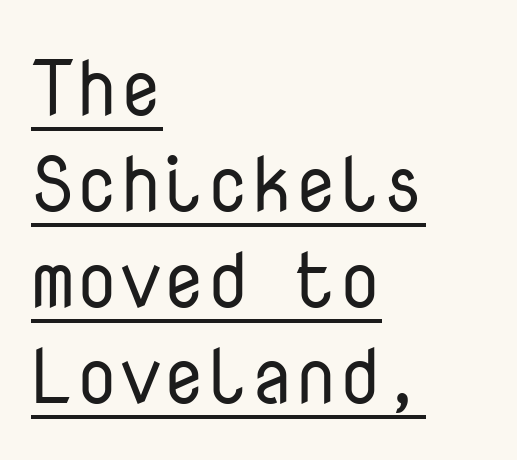
This rendering employs a face without finishing strokes, i.e., a sans-serif. The tracking reads as untouched default to a designer's eye. A continuous stroke trails under the words, as in a hyperlink. The face used here is monospaced, like something from a code editor. Is the type heavy? It reads as light-to-regular instead.
